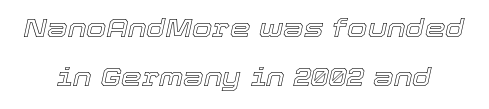
The lettering tilts uniformly, giving the passage an italic look. Glyph-to-glyph distance matches everyday printed text. Lines of text with bare space underneath.
